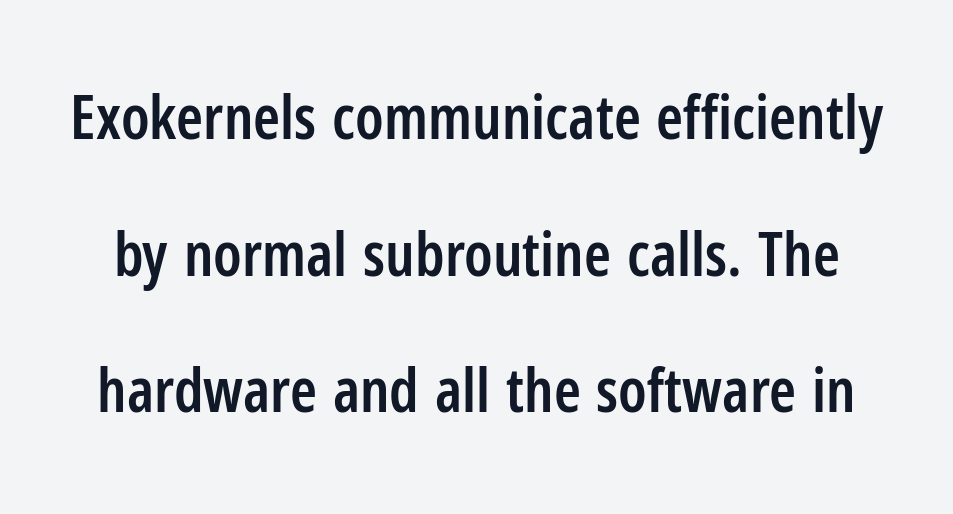
{"serif": "no", "italic": "no", "bold": "semi", "weight": "semibold", "width": "condensed", "stroke_contrast": "low", "x_height": "medium", "monospaced": "no", "underline": "no", "line_spacing": "loose", "line_spacing_ratio": 2.24, "letter_spacing": "normal", "letter_spacing_em": 0.0, "glyph_px": 61}
